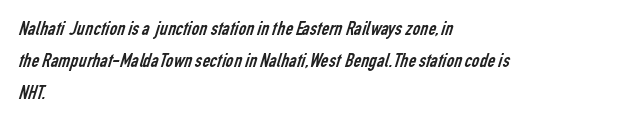
The image shows 21 px text type; set left-aligned, normal line spacing (1.53x), normal letter spacing, not underlined.
